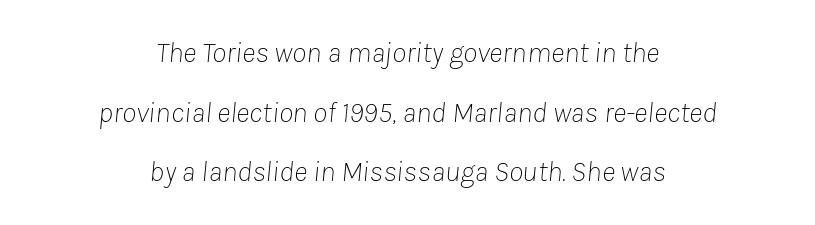
Q: Is the text bold? A: No.
Q: Is the text italic (slanted)? A: Yes, it leans right by about 8 degrees.
Q: Is the text underlined? A: No.
Q: How is the paragraph aligned? A: Centered.
Q: Is the spacing between letters normal or unusually wide? A: Normal.
Q: Is the spacing between lines tight, normal or loose? A: Loose.
Q: Width (condensed, normal, or wide)? A: Normal.
Q: Stroke contrast? A: Low.
Q: x-height? A: Medium.
Q: Monospaced? A: No.
